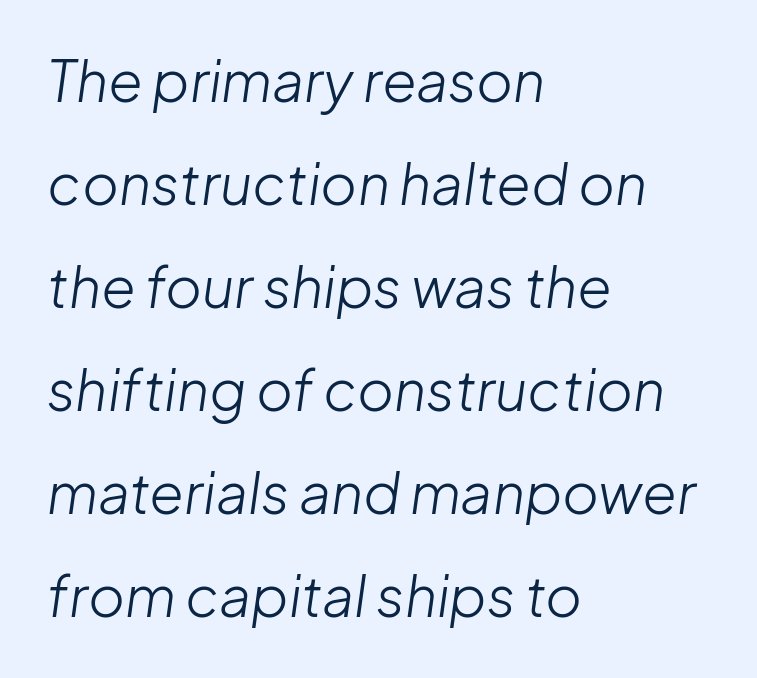
Q: Is the text bold? A: No.
Q: Is the text italic (slanted)? A: Yes, it leans right by about 8 degrees.
Q: Is the text underlined? A: No.
Q: How is the paragraph aligned? A: Left-aligned.
Q: Is the spacing between letters normal or unusually wide? A: Normal.
Q: Width (condensed, normal, or wide)? A: Normal.
Q: Stroke contrast? A: Low.
Q: x-height? A: Medium.
Q: Monospaced? A: No.
